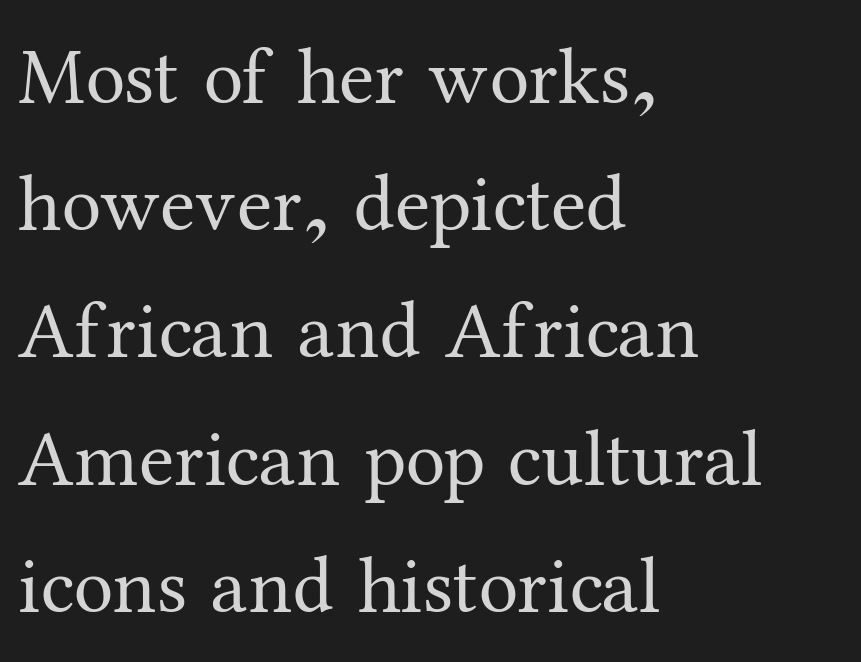
Think standard paragraph weight, or any step lighter than that. The face used here is rendered with its standard letterfit. This rendering uses left alignment, leaving the right contour irregular. This is roman type, the default non-slanted kind. The face used here is proportionally spaced, like ordinary book or web type. How would I describe the line gaps? Plain and ordinary.
